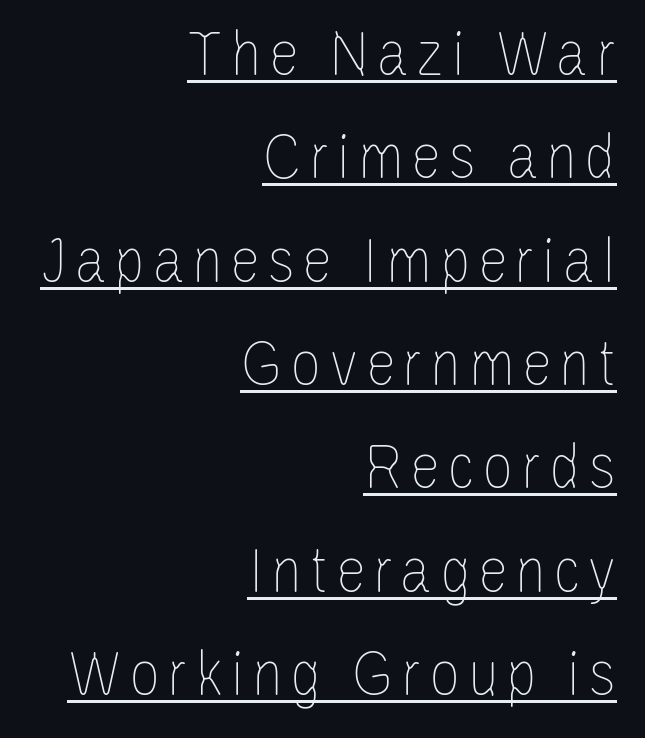
The letters advance in unequal steps, a hallmark of proportional type. This reads as an unemphasized weight, regular at the heaviest. The typography opts for an upright posture over an oblique one. This rendering uses right alignment, leaving the left contour irregular. These lines sit exactly where default settings would place them. Glance below the letters and you will spot a drawn line.
